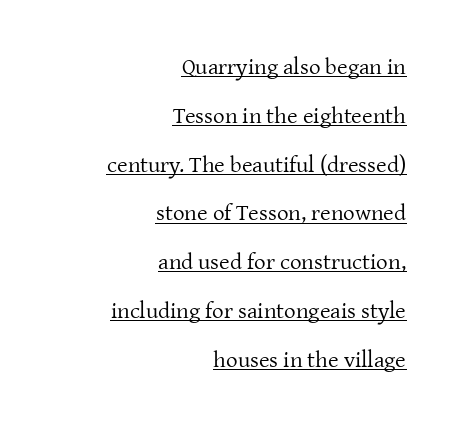
{"italic": "no", "bold": "no", "underline": "yes", "align": "right", "line_spacing": "loose", "line_spacing_ratio": 2.12, "letter_spacing": "normal", "letter_spacing_em": 0.0, "glyph_px": 23}
